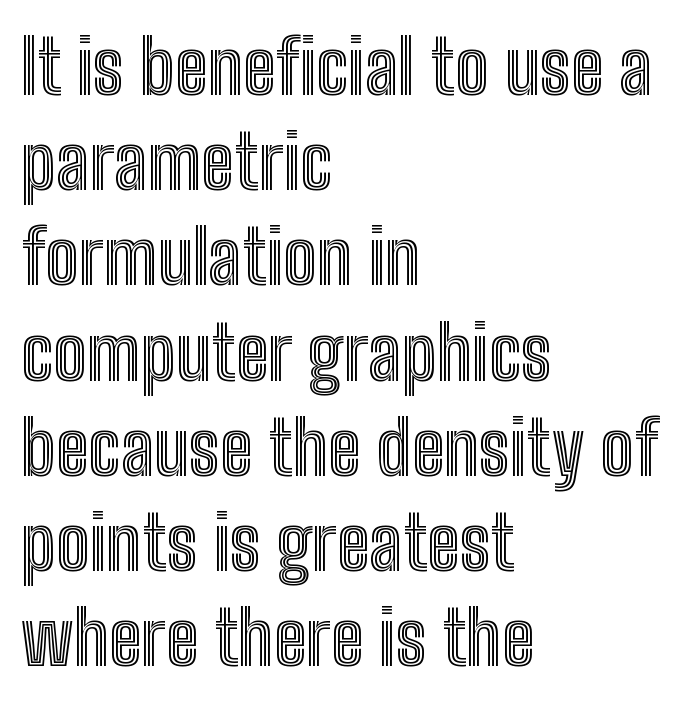
The gaps between neighbouring characters are ordinary and unremarkable. Think of a printed novel: that variable character pitch is what you see here. The lines are quadded left. The string is rendered with underlining switched off. This is roman type, the default non-slanted kind.
